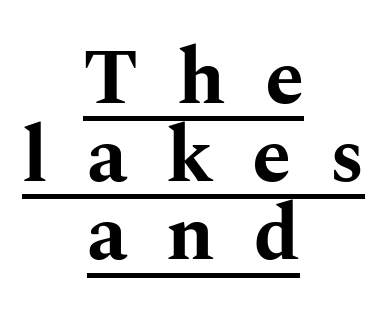
The image shows 79 px bold, wide serif type, upright; set centered, tight line spacing (0.99x), unusually wide letter spacing (+0.49 em), underlined; medium stroke contrast and a medium x-height.
